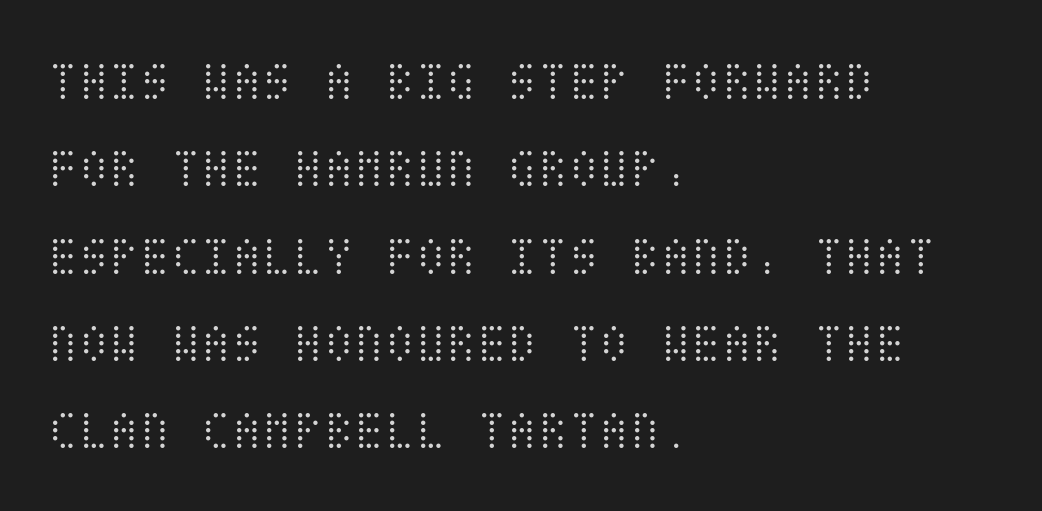
{"italic": "no", "bold": "no", "weight": "light", "width": "condensed", "stroke_contrast": "medium", "x_height": "large", "underline": "no", "align": "left", "line_spacing": "normal", "line_spacing_ratio": 1.56, "letter_spacing": "normal", "letter_spacing_em": 0.0, "glyph_px": 56}
